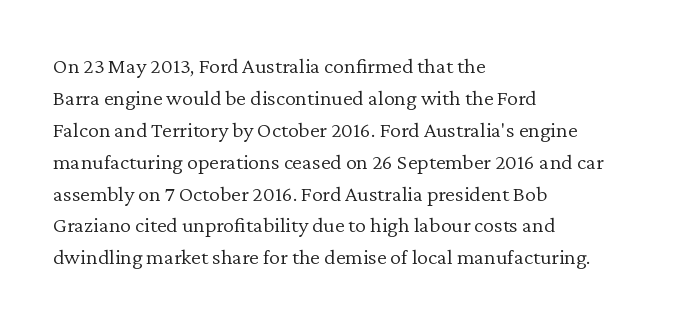
The image shows 22 px text type, upright; set left-aligned, normal line spacing (1.45x), normal letter spacing, not underlined.
